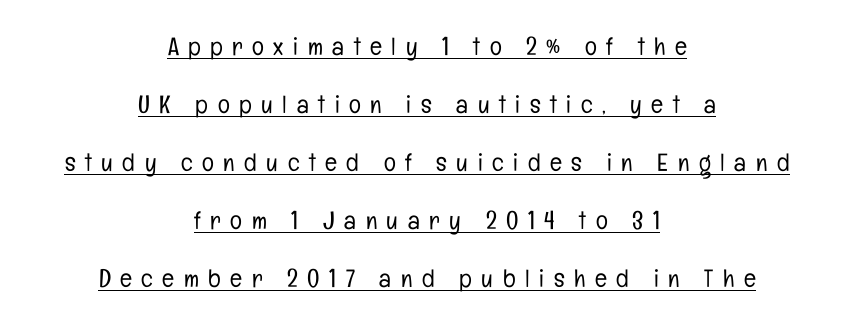
The image shows 25 px text type, upright; set centered, loose line spacing (2.32x), unusually wide letter spacing (+0.38 em), underlined.
